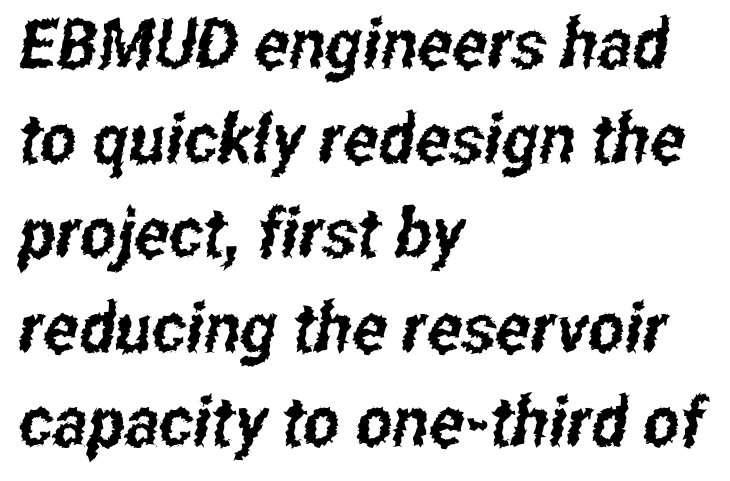
Vertical spacing — default. The rendering anchors every line to the left-hand side. Students, note that the glyphs here touch the page at normal intervals. Is this a fixed-width face? No — the glyphs have proportional, varying widths. The area under the type is left untouched.
